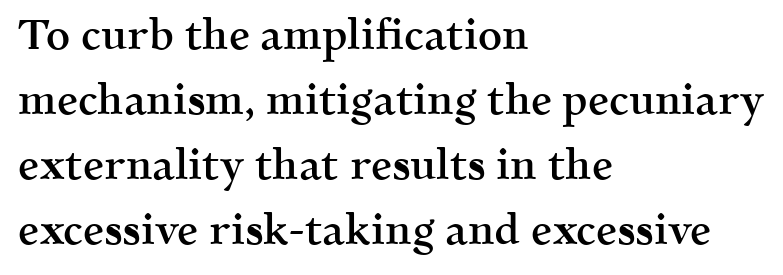
{"serif": "yes", "italic": "no", "bold": "semi", "weight": "semibold", "width": "normal", "x_height": "medium", "monospaced": "no", "underline": "no", "align": "left", "line_spacing": "normal", "line_spacing_ratio": 1.55, "letter_spacing": "normal", "letter_spacing_em": 0.0, "glyph_px": 42}
